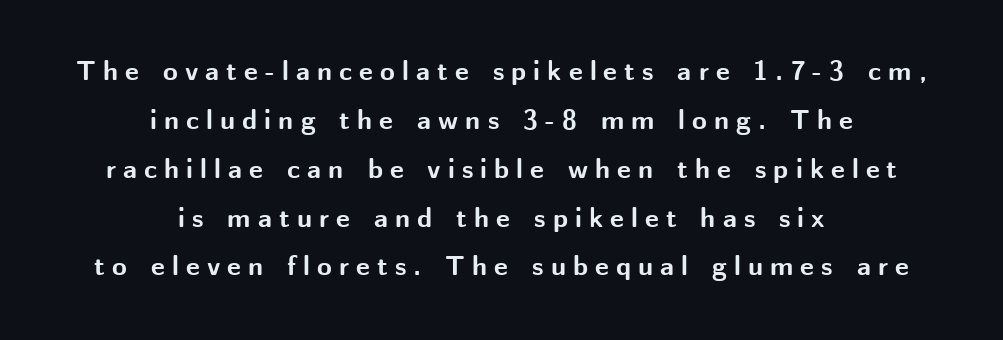
Type without underlining. These lines are centered, leaving both edges ragged. Chunky letters — that's bold for sure. What stands out about the letter spacing? Its width — letters are far apart.
